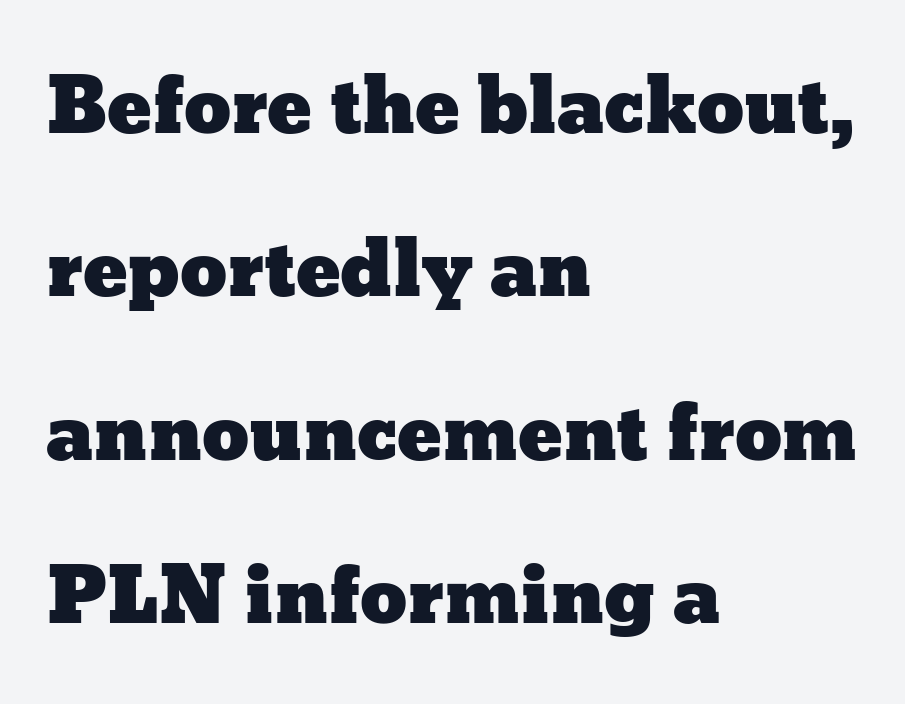
{"italic": "no", "width": "wide", "stroke_contrast": "low", "x_height": "medium", "monospaced": "no", "underline": "no", "align": "left", "line_spacing": "loose", "line_spacing_ratio": 2.18, "letter_spacing": "normal", "letter_spacing_em": 0.0, "glyph_px": 75}
